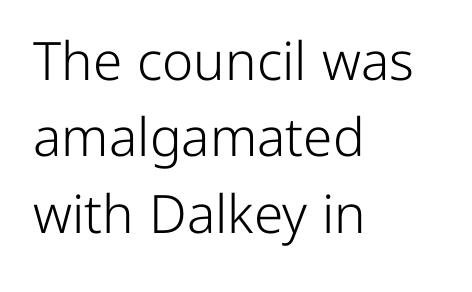
Q: Is the text bold? A: No.
Q: Is the text italic (slanted)? A: No, it is upright.
Q: Is the typeface a serif or a sans-serif typeface? A: Sans-serif.
Q: Is the text underlined? A: No.
Q: How is the paragraph aligned? A: Left-aligned.
Q: Is the spacing between letters normal or unusually wide? A: Normal.
Q: Is the spacing between lines tight, normal or loose? A: Normal.
Q: Width (condensed, normal, or wide)? A: Normal.
Q: Stroke contrast? A: Low.
Q: x-height? A: Medium.
Q: Monospaced? A: No.
